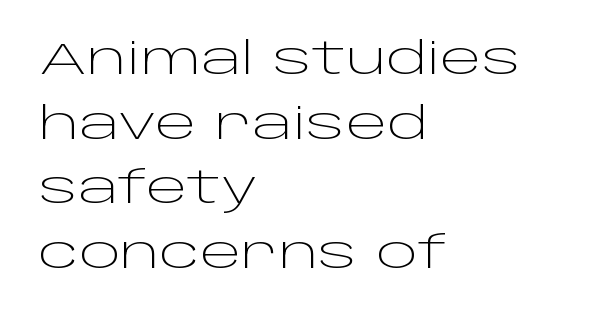
The typeface chosen for these lines omits serifs. Line starts are locked; line ends wander. The line texture is even and compact thanks to regular tracking. No heavy texture on the line: the type isn't bold. Varying glyph widths throughout — classic text-font behaviour.
